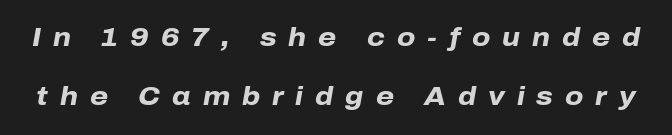
Q: Is the text bold? A: Yes.
Q: Is the text italic (slanted)? A: Yes, it leans right by about 10 degrees.
Q: Is the text underlined? A: No.
Q: Is the spacing between letters normal or unusually wide? A: Unusually wide.
Q: Is the spacing between lines tight, normal or loose? A: Loose.
